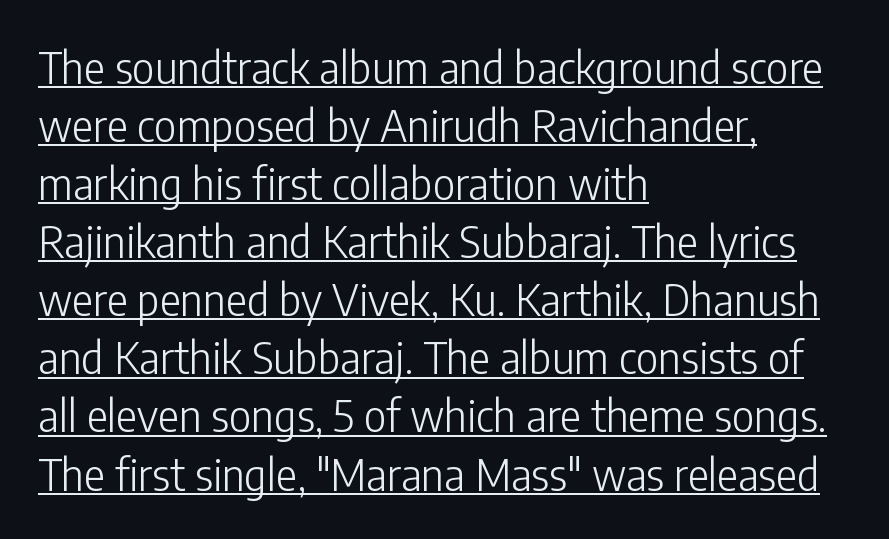
{"serif": "no", "italic": "no", "bold": "no", "weight": "light", "width": "condensed", "stroke_contrast": "low", "x_height": "medium", "monospaced": "no", "underline": "yes", "align": "left", "line_spacing": "normal", "line_spacing_ratio": 1.32, "letter_spacing": "normal", "letter_spacing_em": 0.0, "glyph_px": 44}
